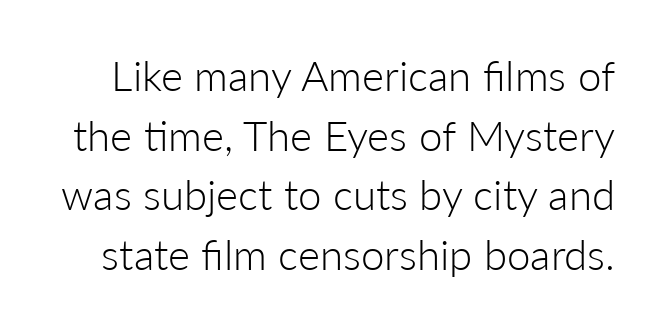
Q: Is the text bold? A: No.
Q: Is the text italic (slanted)? A: No, it is upright.
Q: Is the typeface a serif or a sans-serif typeface? A: Sans-serif.
Q: Is the text underlined? A: No.
Q: Is the spacing between letters normal or unusually wide? A: Normal.
Q: Is the spacing between lines tight, normal or loose? A: Normal.
Q: Width (condensed, normal, or wide)? A: Normal.
Q: Stroke contrast? A: Low.
Q: x-height? A: Medium.
Q: Monospaced? A: No.
